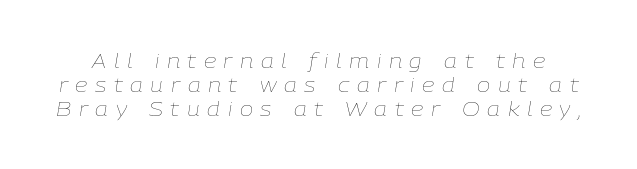
Look at the tracking — it's clearly loosened, letters drifting apart. Beneath every word, the page is bare. Looking at the ascenders, they clearly lean. Ink coverage per letter is moderate at most.
